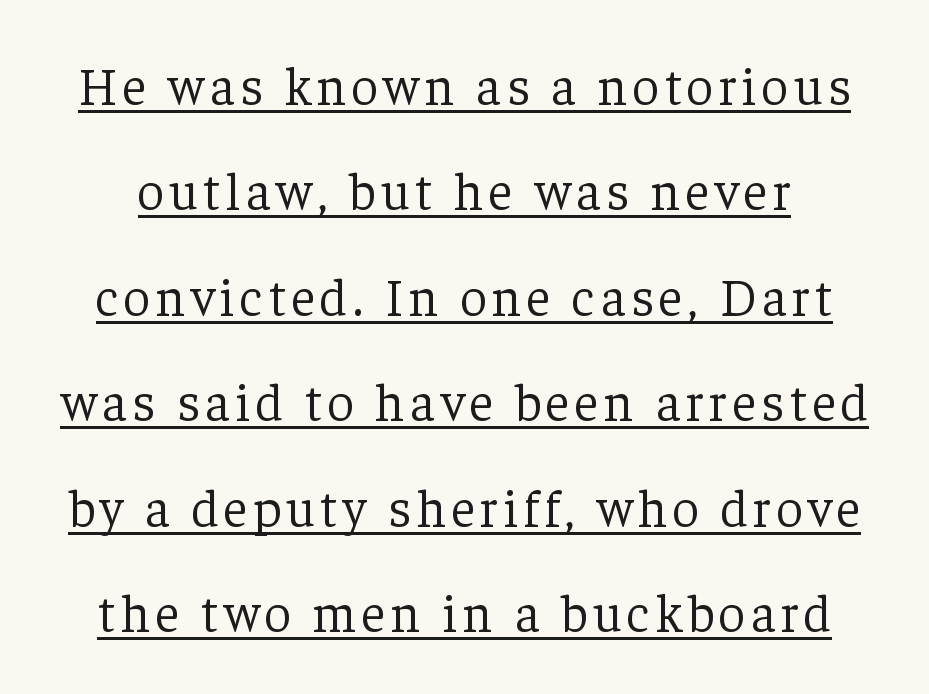
The image shows 53 px light serif type, upright; set loose line spacing (1.99x), underlined; low stroke contrast and a medium x-height.
